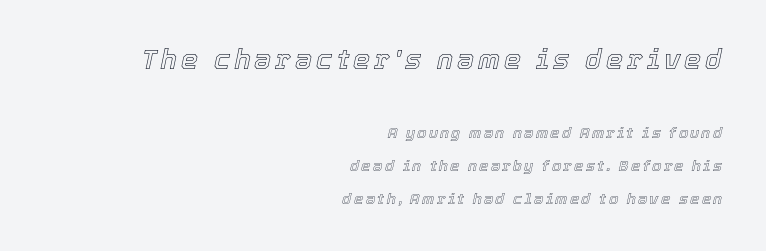
In CSS terms this would be text-align: right. Baseline-to-baseline distance is far greater than the letter height. You get the large type first, then a drop to smaller type. Tall strokes in this sample are angled rather than plumb.
